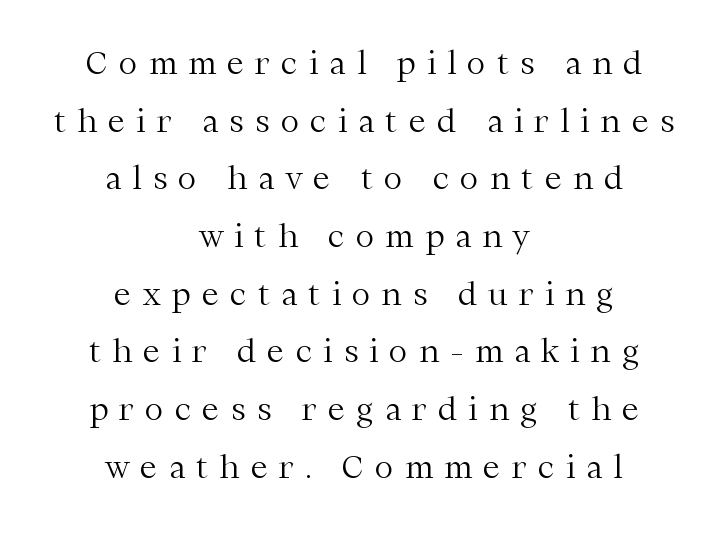
{"serif": "yes", "italic": "no", "bold": "no", "weight": "light", "width": "normal", "stroke_contrast": "medium", "x_height": "medium", "monospaced": "no", "underline": "no", "align": "center", "line_spacing_ratio": 1.86, "letter_spacing": "wide", "letter_spacing_em": 0.37, "glyph_px": 31}
